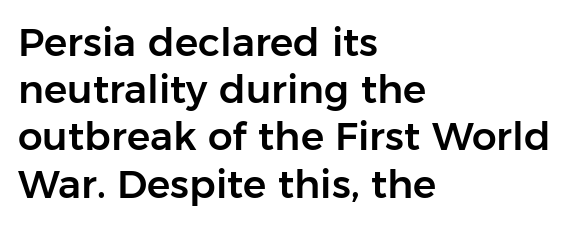
{"serif": "no", "italic": "no", "width": "normal", "stroke_contrast": "low", "x_height": "medium", "monospaced": "no", "underline": "no", "align": "left", "line_spacing_ratio": 1.21, "letter_spacing": "normal", "letter_spacing_em": 0.0, "glyph_px": 39}
